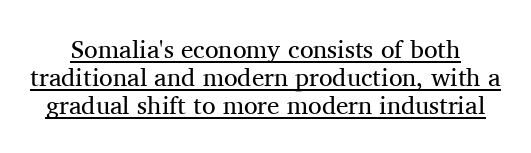
The image shows 25 px text type, upright; set tight line spacing (1.12x), normal letter spacing, underlined.
